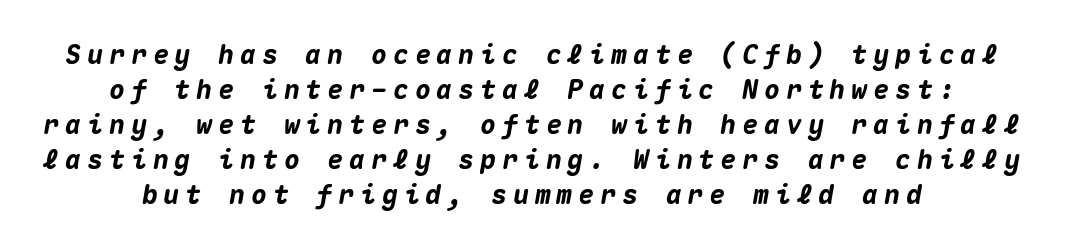
Clear beneath every line of the passage. The passage shown is emphatically bold. How would I describe the line gaps? Plain and ordinary. Slanted lettering throughout.
